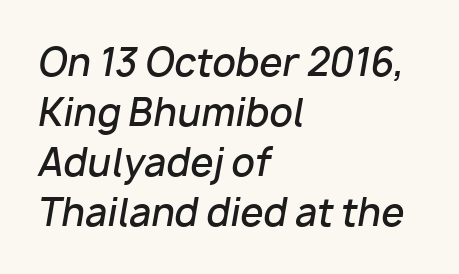
Proportional: the letters do not fall into vertical columns. These lines are set flush left with a ragged right edge. Compared with ordinary roman type, these characters are visibly tilted. How would I describe the line gaps? Plain and ordinary.
